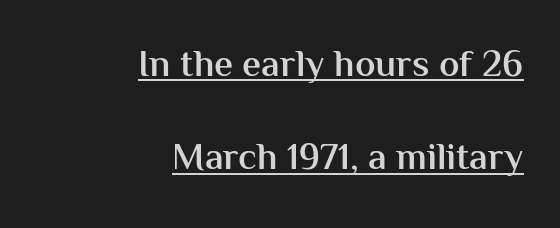
The glyphs in this specimen are sans serif. Like a heading marked for emphasis, these lines bear an underscore. Every letter is mildly thick-stroked: semibold rather than bold. Every character sits straight up, as roman type does. Horizontally, the lines are justified to the trailing edge only. The rendering keeps characters at their native spacing.
